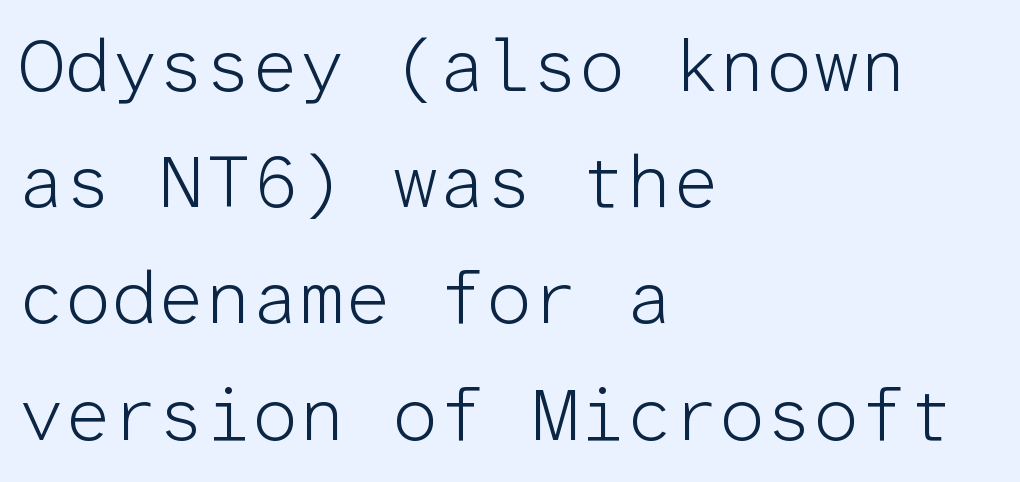
Each letter's strokes conclude bluntly, with no projecting serifs. The letters stand straight up with perfectly vertical stems. Spacing verdict: monospaced, one width for all characters. Decoration check: the copy has no underline.
